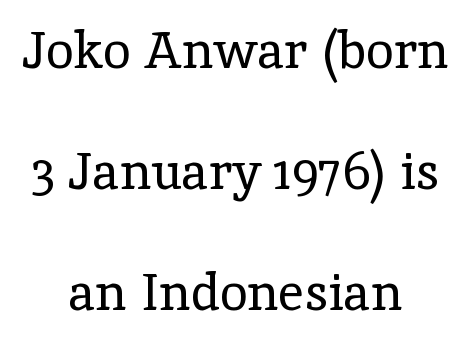
{"serif": "yes", "italic": "no", "bold": "no", "weight": "regular", "width": "normal", "x_height": "medium", "monospaced": "no", "underline": "no", "align": "center", "line_spacing": "loose", "line_spacing_ratio": 2.37, "letter_spacing": "normal", "letter_spacing_em": 0.0, "glyph_px": 51}
